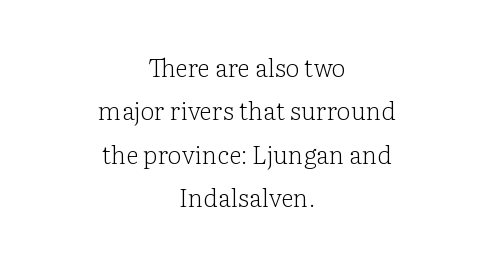
Q: Is the text bold? A: No.
Q: Is the text italic (slanted)? A: No, it is upright.
Q: Is the text underlined? A: No.
Q: How is the paragraph aligned? A: Centered.
Q: Is the spacing between letters normal or unusually wide? A: Normal.
